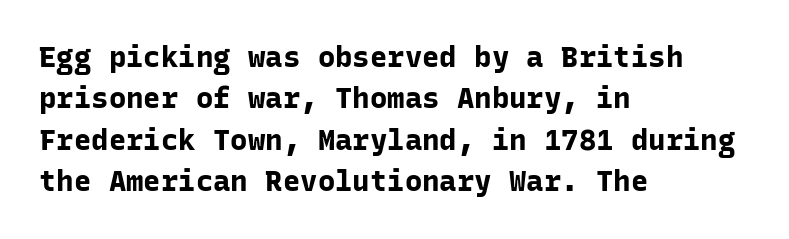
{"serif": "no", "italic": "no", "bold": "yes", "weight": "bold", "width": "normal", "stroke_contrast": "low", "x_height": "medium", "monospaced": "yes", "underline": "no", "align": "left", "line_spacing": "normal", "line_spacing_ratio": 1.43, "letter_spacing": "normal", "letter_spacing_em": 0.0, "glyph_px": 29}
